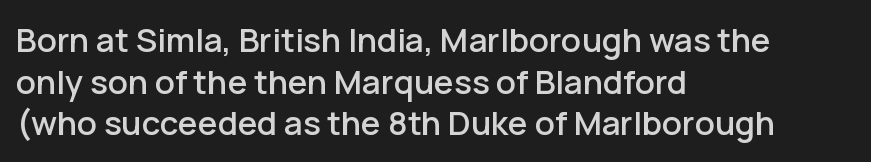
{"serif": "no", "italic": "no", "width": "normal", "stroke_contrast": "low", "x_height": "medium", "monospaced": "no", "underline": "no", "align": "left", "line_spacing": "normal", "line_spacing_ratio": 1.26, "letter_spacing": "normal", "letter_spacing_em": 0.0, "glyph_px": 33}
